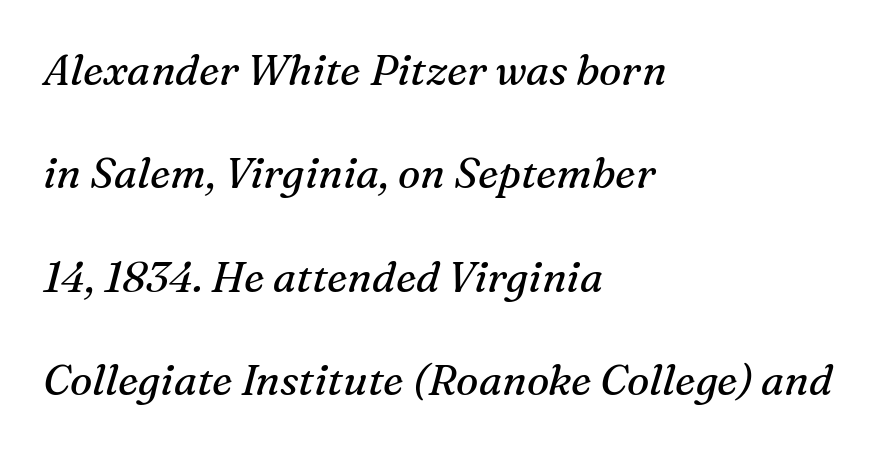
{"serif": "yes", "italic": "yes", "lean": "right", "slant_degrees": 16, "bold": "no", "weight": "regular", "width": "normal", "stroke_contrast": "medium", "x_height": "medium", "monospaced": "no", "underline": "no", "align": "left", "line_spacing": "loose", "line_spacing_ratio": 2.46, "letter_spacing": "normal", "letter_spacing_em": 0.0, "glyph_px": 42}
